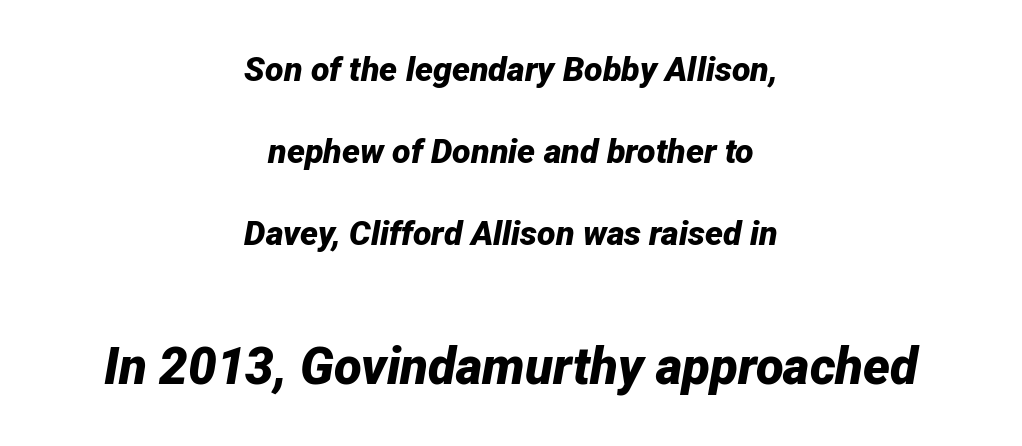
{"italic": "yes", "lean": "right", "slant_degrees": 12, "bold": "yes", "weight": "bold", "width": "normal", "stroke_contrast": "low", "x_height": "medium", "monospaced": "no", "underline": "no", "align": "center", "line_spacing": "loose", "line_spacing_ratio": 2.41, "letter_spacing": "normal", "letter_spacing_em": 0.0, "larger_block": "second", "size_ratio": 1.5, "glyph_px": 51}
